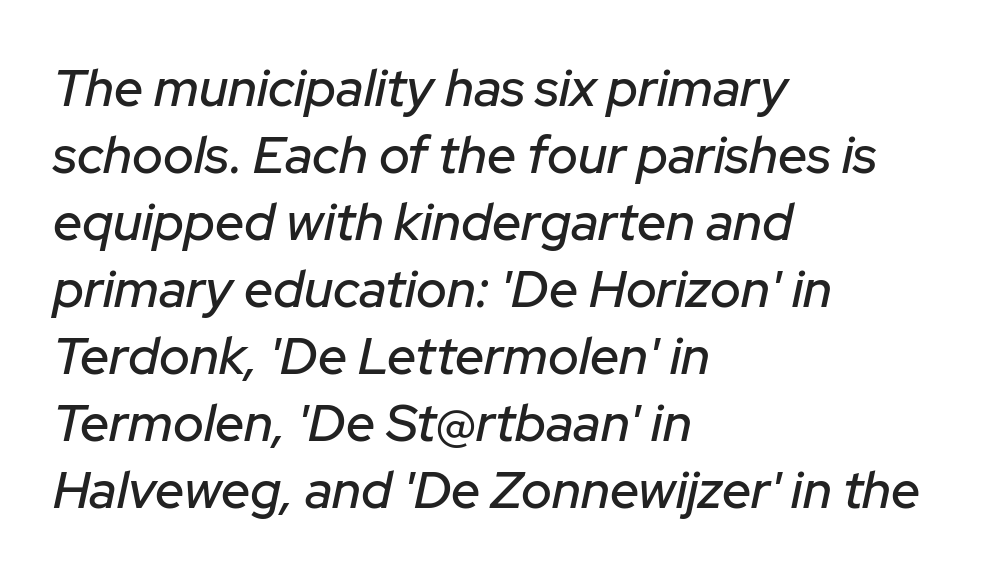
Leftover space on each line is placed entirely after the last word. Each letter keeps its own natural width here, so spacing adapts to shape. Baseline-to-baseline distance is the conventional proportion of letter height. The space beneath each line is pristine and unruled.
